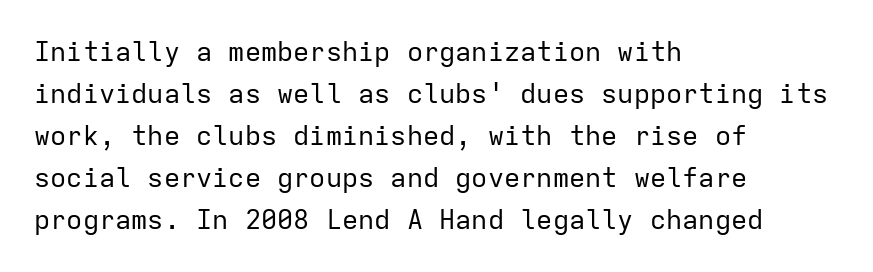
Each new line begins a customary step beneath the previous one. The passage shown is not underscored anywhere. Weight: not bold — regular or lighter. Nope, not italic — everything's standing straight. A classic flush-left, rag-right setting is used for this passage.
